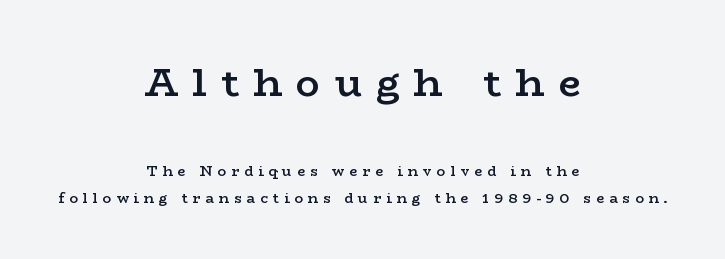
{"serif": "yes", "italic": "no", "bold": "semi", "weight": "semibold", "width": "wide", "stroke_contrast": "low", "x_height": "medium", "monospaced": "no", "underline": "no", "align": "center", "line_spacing": "loose", "line_spacing_ratio": 1.94, "letter_spacing": "wide", "letter_spacing_em": 0.36, "larger_block": "first", "size_ratio": 2.86, "glyph_px": 40}
